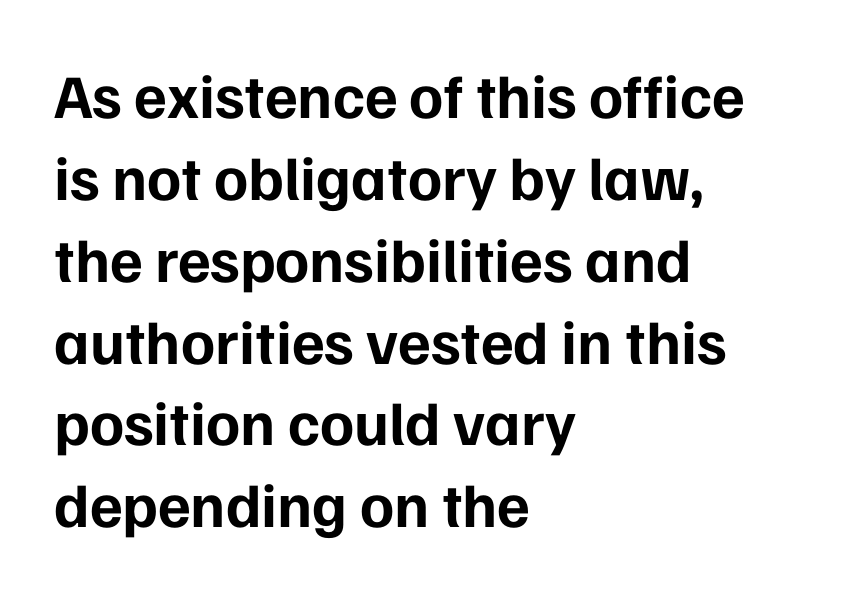
Stroke thickness is high; the sample reads as a true bold. Nobody drew a line under any word here. The typeface chosen for these lines omits serifs. The rag falls on the right side of this text block. Each word holds together tightly as a unit, with standard inter-letter gaps.
